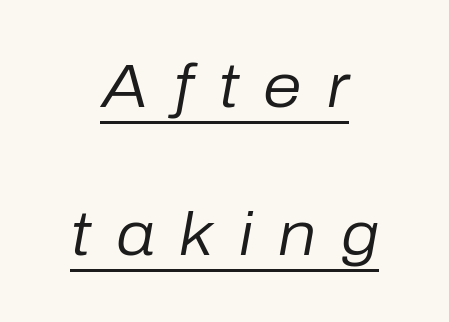
The image shows 62 px regular-weight type, italic (leaning right); set centered, loose line spacing (2.39x), unusually wide letter spacing (+0.4 em), underlined; low stroke contrast and a medium x-height.
